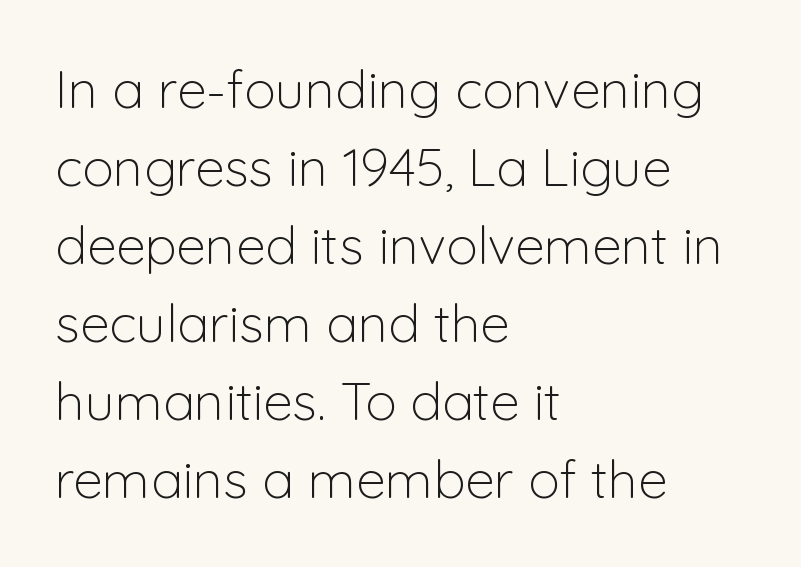
{"serif": "no", "italic": "no", "bold": "no", "weight": "light", "width": "normal", "stroke_contrast": "low", "x_height": "medium", "monospaced": "no", "underline": "no", "align": "left", "line_spacing": "normal", "line_spacing_ratio": 1.47, "letter_spacing": "normal", "letter_spacing_em": 0.0, "glyph_px": 53}
